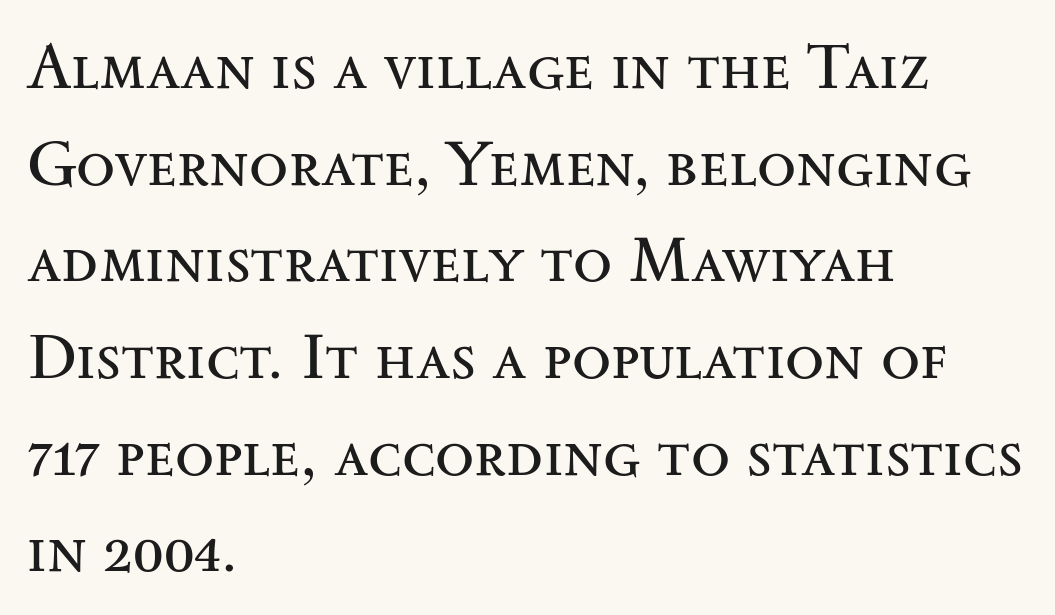
Q: Is the text bold? A: No.
Q: Is the text italic (slanted)? A: No, it is upright.
Q: Is the typeface a serif or a sans-serif typeface? A: Serif.
Q: Is the text underlined? A: No.
Q: How is the paragraph aligned? A: Left-aligned.
Q: Is the spacing between letters normal or unusually wide? A: Normal.
Q: Is the spacing between lines tight, normal or loose? A: Normal.
Q: Width (condensed, normal, or wide)? A: Wide.
Q: Stroke contrast? A: Medium.
Q: x-height? A: Small.
Q: Monospaced? A: No.
